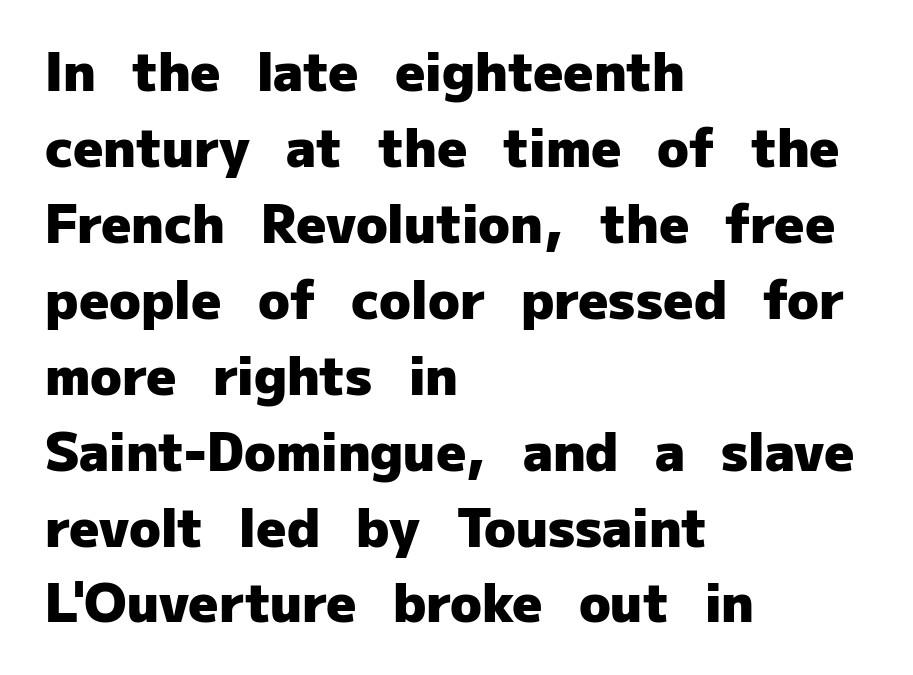
Q: Is the text bold? A: Yes.
Q: Is the text italic (slanted)? A: No, it is upright.
Q: Is the typeface a serif or a sans-serif typeface? A: Sans-serif.
Q: Is the text underlined? A: No.
Q: How is the paragraph aligned? A: Left-aligned.
Q: Is the spacing between letters normal or unusually wide? A: Normal.
Q: Is the spacing between lines tight, normal or loose? A: Normal.
Q: Width (condensed, normal, or wide)? A: Normal.
Q: Stroke contrast? A: Low.
Q: x-height? A: Medium.
Q: Monospaced? A: No.
